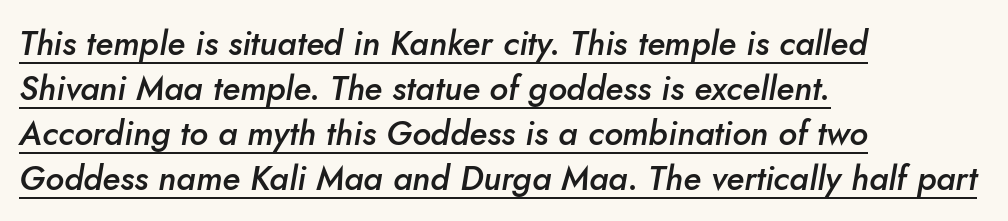
{"italic": "yes", "lean": "right", "slant_degrees": 10, "bold": "semi", "weight": "semibold", "width": "normal", "stroke_contrast": "low", "x_height": "small", "monospaced": "no", "underline": "yes", "align": "left", "line_spacing": "normal", "line_spacing_ratio": 1.32, "letter_spacing": "normal", "letter_spacing_em": 0.0, "glyph_px": 34}
